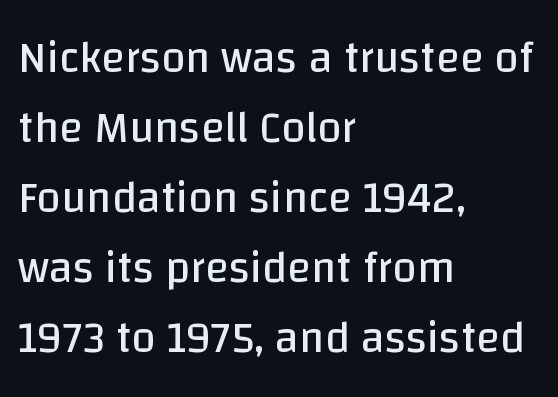
The image shows 44 px regular-weight sans-serif type, upright; set left-aligned, normal line spacing (1.59x), normal letter spacing, not underlined; low stroke contrast and a large x-height.
